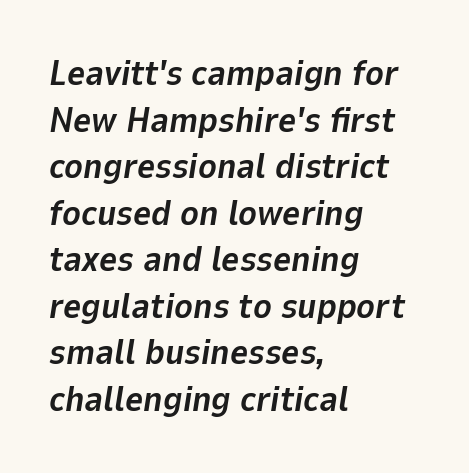
Q: Is the text bold? A: Yes.
Q: Is the text italic (slanted)? A: Yes, it leans right by about 9 degrees.
Q: Is the text underlined? A: No.
Q: How is the paragraph aligned? A: Left-aligned.
Q: Is the spacing between letters normal or unusually wide? A: Normal.
Q: Is the spacing between lines tight, normal or loose? A: Normal.
Q: Width (condensed, normal, or wide)? A: Normal.
Q: Stroke contrast? A: Low.
Q: x-height? A: Medium.
Q: Monospaced? A: No.
